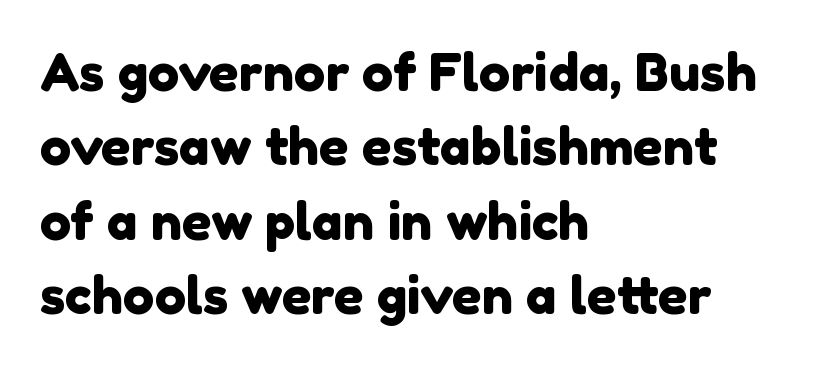
Typographically, this falls in the sans-serif category. No word sits above an underline. The rows are spaced the way most documents space them. The letterforms sit shoulder to shoulder at normal distance. The passage shown is typed in a proportional face where columns would drift.
